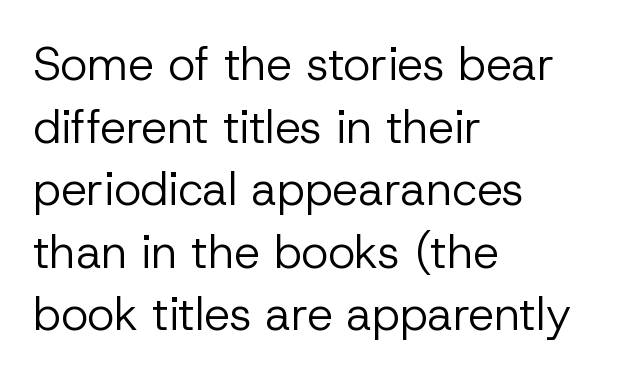
The image shows 46 px regular-weight sans-serif type, upright; set left-aligned, normal line spacing (1.36x), normal letter spacing, not underlined; low stroke contrast and a medium x-height.
